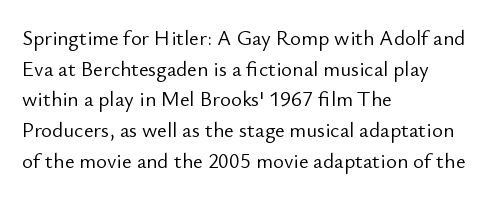
Q: Is the text bold? A: No.
Q: Is the text italic (slanted)? A: No, it is upright.
Q: Is the text underlined? A: No.
Q: How is the paragraph aligned? A: Left-aligned.
Q: Is the spacing between letters normal or unusually wide? A: Normal.
Q: Is the spacing between lines tight, normal or loose? A: Normal.
